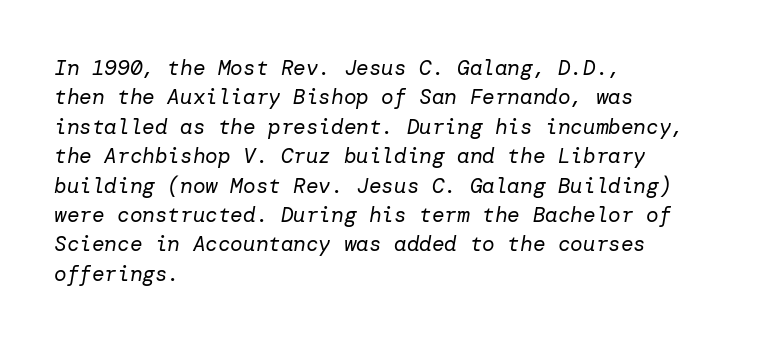
{"italic": "yes", "lean": "right", "slant_degrees": 10, "bold": "no", "underline": "no", "align": "left", "line_spacing": "normal", "line_spacing_ratio": 1.4, "letter_spacing": "normal", "letter_spacing_em": 0.0, "glyph_px": 21}
